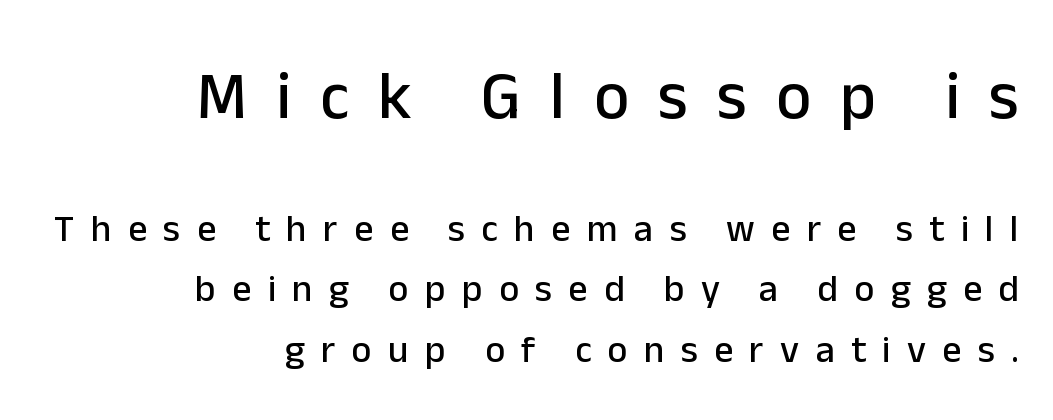
{"serif": "no", "italic": "no", "width": "normal", "stroke_contrast": "low", "x_height": "medium", "monospaced": "no", "underline": "no", "align": "right", "line_spacing": "normal", "line_spacing_ratio": 1.58, "letter_spacing": "wide", "letter_spacing_em": 0.43, "larger_block": "first", "size_ratio": 1.76, "glyph_px": 67}
